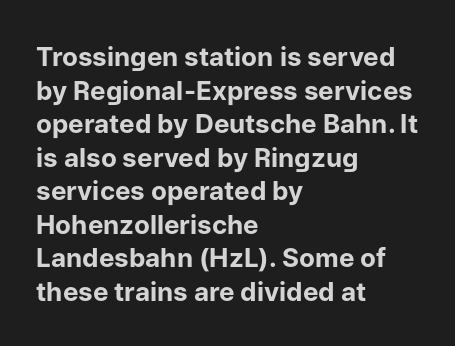
Regarding leading, the lines here are spaced in the standard way. Nothing unusual about the tracking: characters are spaced as the font intends. Clear beneath every line of the passage. The compositor pushed each line to the left boundary. Ascenders rise straight up at ninety degrees. The font is running at its bold setting.
